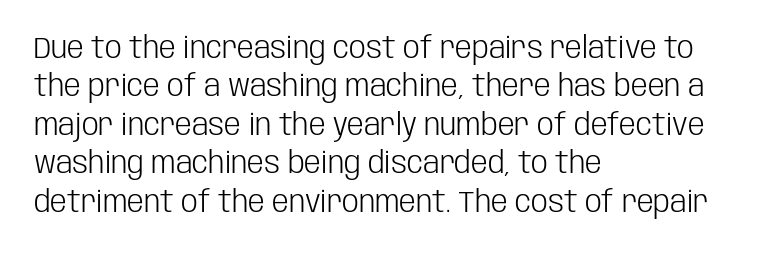
The image shows 30 px light, condensed sans-serif type, upright; set left-aligned, normal line spacing (1.28x), normal letter spacing, not underlined; low stroke contrast and a large x-height.
